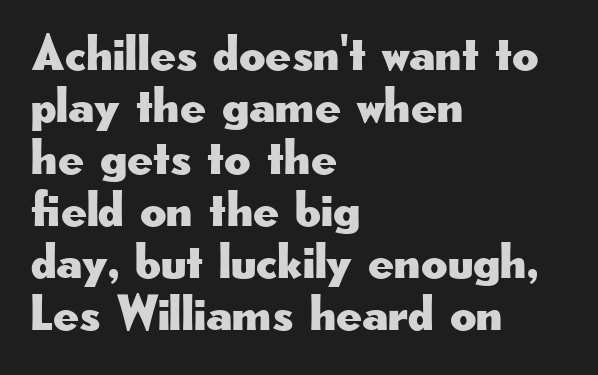
This rendering features lettering with no underline. The line texture is even and compact thanks to regular tracking. The designer went with a sans here, leaving each stem footless. Do the characters align in a grid? No, the font is proportional. Leading is clearly below the norm, producing a dense column. Casual observation: everything's shoved over to the left.
